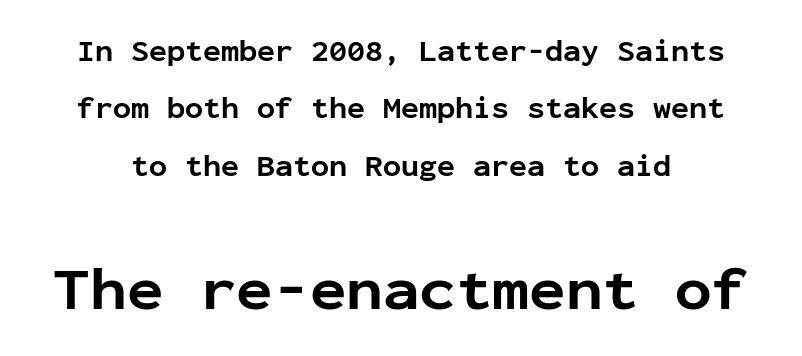
The image shows 61 px bold sans-serif type, upright, monospaced; set loose line spacing (1.91x), normal letter spacing, not underlined; the second (bottom) block is 2.03x larger; low stroke contrast and a medium x-height.
